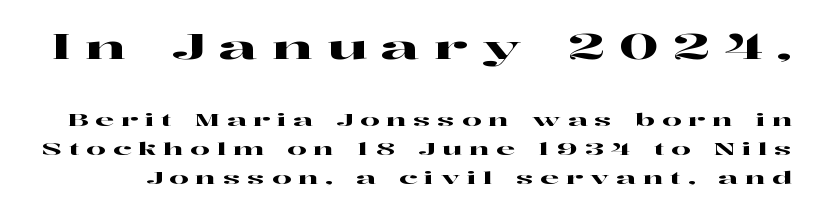
Q: Is the text italic (slanted)? A: No, it is upright.
Q: Is the typeface a serif or a sans-serif typeface? A: Serif.
Q: Is the text underlined? A: No.
Q: Is the spacing between letters normal or unusually wide? A: Unusually wide.
Q: Which block of text is set in a larger size, the first (top) or the second (bottom)? A: The first (top) one.
Q: Width (condensed, normal, or wide)? A: Wide.
Q: Stroke contrast? A: High.
Q: x-height? A: Medium.
Q: Monospaced? A: No.
